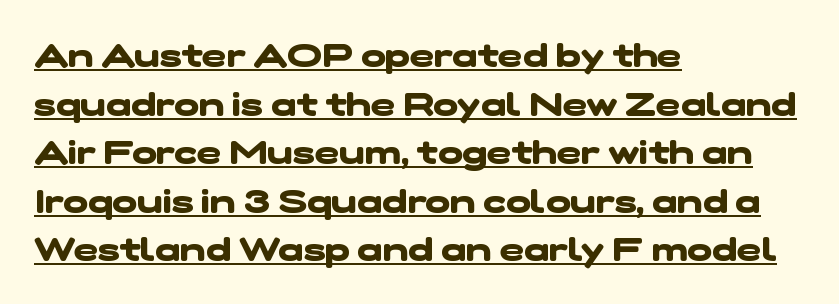
Q: Is the text bold? A: Yes.
Q: Is the typeface a serif or a sans-serif typeface? A: Sans-serif.
Q: Is the text underlined? A: Yes.
Q: How is the paragraph aligned? A: Left-aligned.
Q: Is the spacing between letters normal or unusually wide? A: Normal.
Q: Is the spacing between lines tight, normal or loose? A: Normal.
Q: Width (condensed, normal, or wide)? A: Wide.
Q: Stroke contrast? A: Low.
Q: x-height? A: Medium.
Q: Monospaced? A: No.
